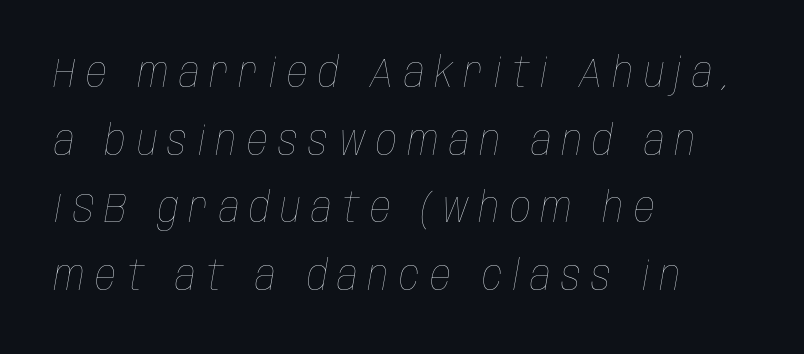
Q: Is the text bold? A: No.
Q: Is the text italic (slanted)? A: Yes, it leans right by about 10 degrees.
Q: Is the text underlined? A: No.
Q: How is the paragraph aligned? A: Left-aligned.
Q: Is the spacing between letters normal or unusually wide? A: Unusually wide.
Q: Is the spacing between lines tight, normal or loose? A: Normal.
Q: Width (condensed, normal, or wide)? A: Condensed.
Q: Stroke contrast? A: Low.
Q: x-height? A: Large.
Q: Monospaced? A: No.
